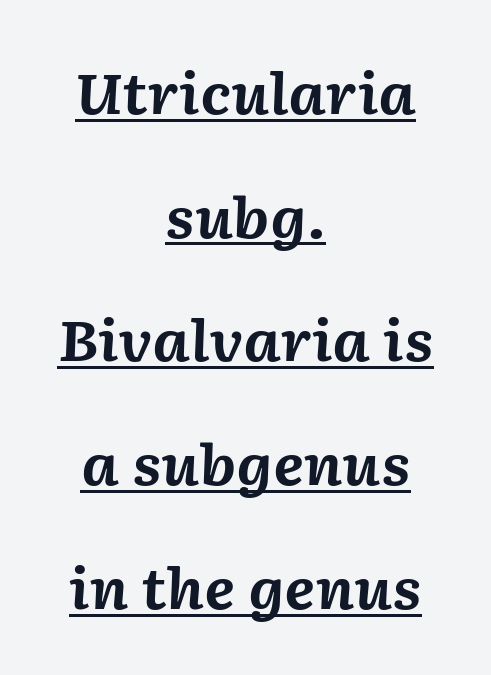
The image shows 55 px bold type, italic (leaning right); set centered, loose line spacing (2.25x), normal letter spacing, underlined; medium stroke contrast and a medium x-height.
